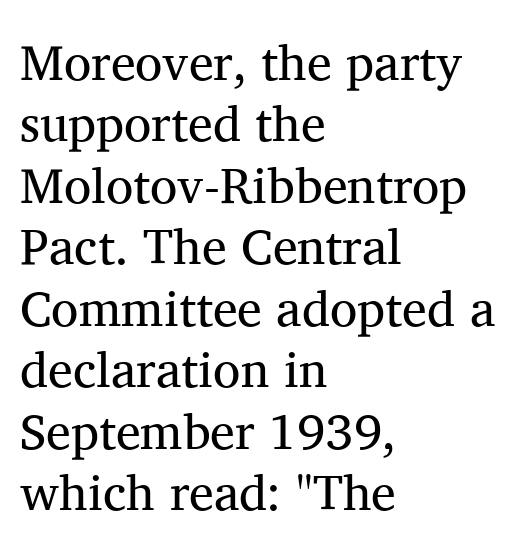
Q: Is the text bold? A: No.
Q: Is the text italic (slanted)? A: No, it is upright.
Q: Is the typeface a serif or a sans-serif typeface? A: Serif.
Q: Is the text underlined? A: No.
Q: How is the paragraph aligned? A: Left-aligned.
Q: Is the spacing between letters normal or unusually wide? A: Normal.
Q: Width (condensed, normal, or wide)? A: Normal.
Q: Stroke contrast? A: Medium.
Q: x-height? A: Medium.
Q: Monospaced? A: No.
